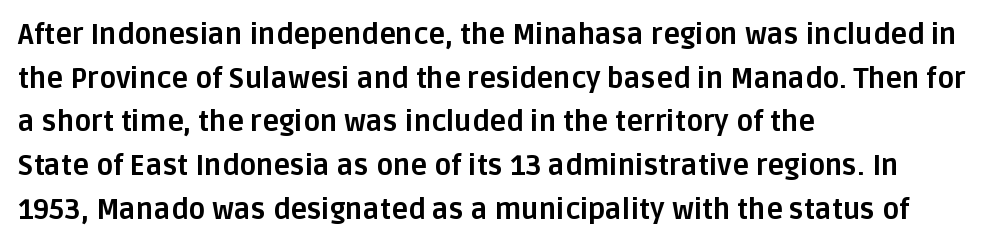
{"serif": "no", "italic": "no", "bold": "yes", "weight": "bold", "width": "normal", "stroke_contrast": "low", "x_height": "large", "monospaced": "no", "underline": "no", "align": "left", "line_spacing": "normal", "line_spacing_ratio": 1.56, "letter_spacing": "normal", "letter_spacing_em": 0.0, "glyph_px": 28}
